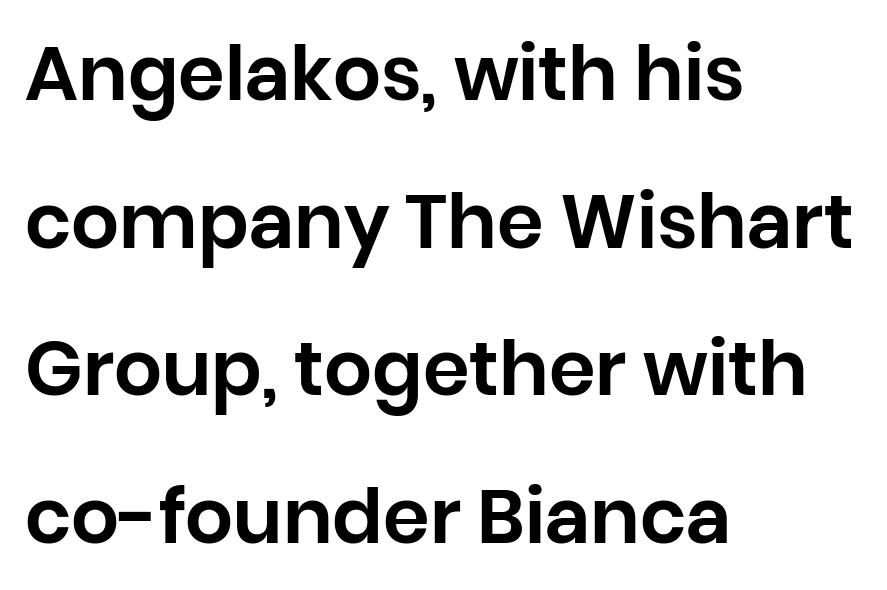
The image shows 75 px sans-serif type, upright; set left-aligned, loose line spacing (1.97x), normal letter spacing, not underlined; low stroke contrast and a large x-height.
